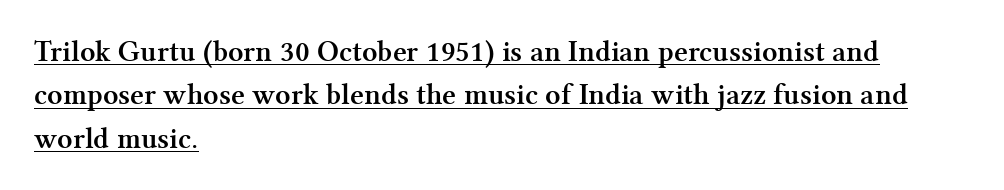
{"serif": "yes", "italic": "no", "bold": "yes", "weight": "semibold", "width": "normal", "stroke_contrast": "medium", "x_height": "medium", "monospaced": "no", "underline": "yes", "align": "left", "line_spacing": "normal", "line_spacing_ratio": 1.45, "letter_spacing": "normal", "letter_spacing_em": 0.0, "glyph_px": 30}
